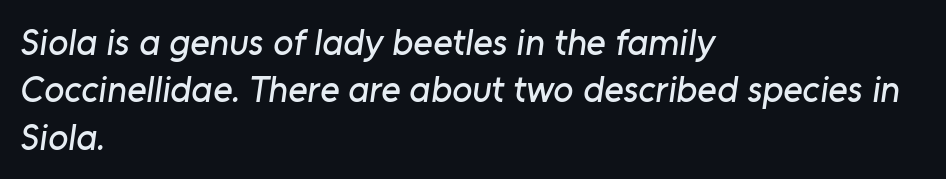
The image shows 37 px sans-serif type; set left-aligned, normal line spacing (1.28x), normal letter spacing, not underlined; low stroke contrast and a medium x-height.
